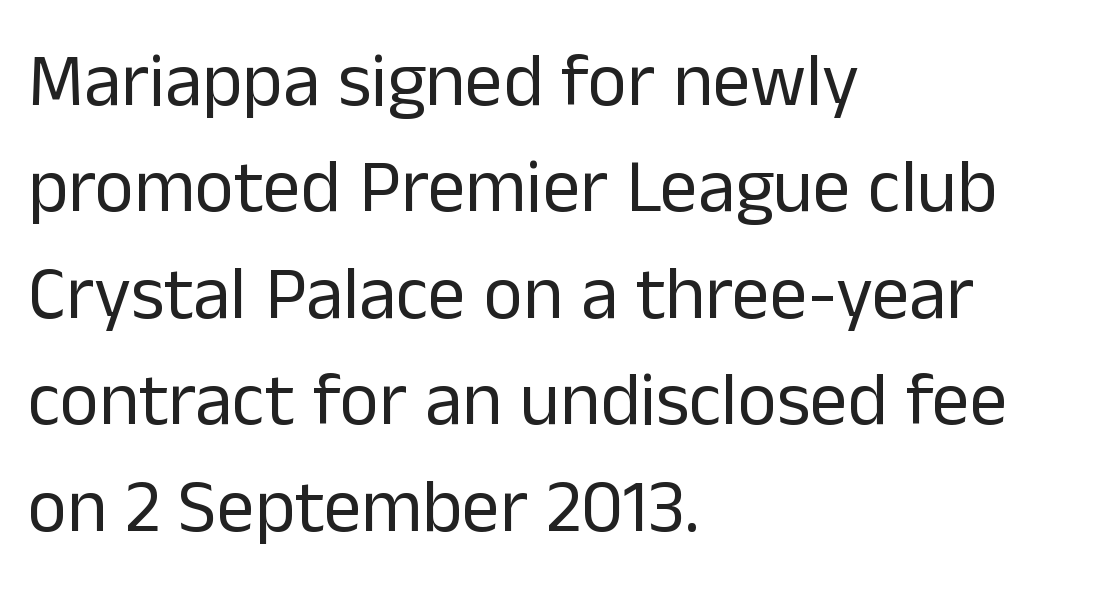
The image shows 75 px regular-weight sans-serif type, upright; set left-aligned, normal line spacing (1.42x), normal letter spacing, not underlined; low stroke contrast and a medium x-height.
